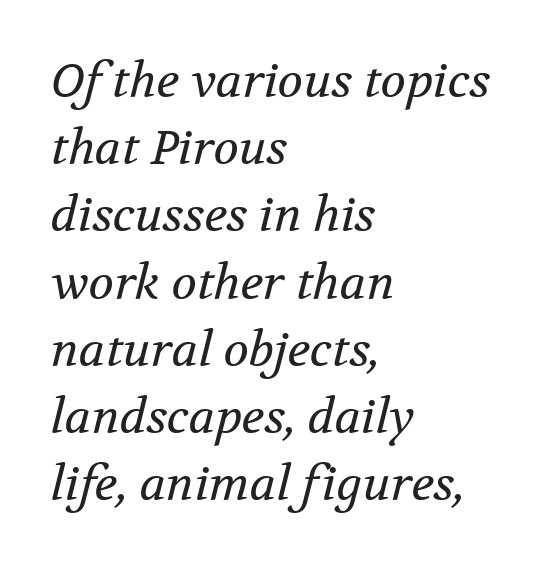
{"serif": "yes", "italic": "yes", "lean": "right", "slant_degrees": 12, "bold": "no", "weight": "regular", "width": "normal", "stroke_contrast": "medium", "x_height": "medium", "monospaced": "no", "underline": "no", "align": "left", "line_spacing": "normal", "line_spacing_ratio": 1.43, "letter_spacing": "normal", "letter_spacing_em": 0.0, "glyph_px": 47}
